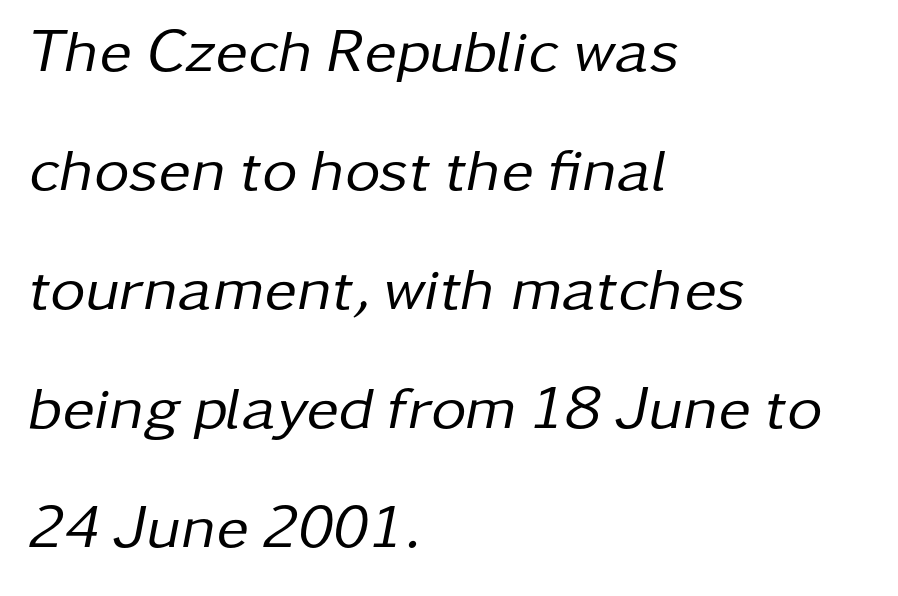
Summary of weight: not heavy and not bold. In terms of posture, this sample is oblique. Each letter keeps its own natural width here, so spacing adapts to shape. Default kerning and tracking; the words read as compact shapes. The setting favours the left margin, as ordinary paragraphs usually do.
